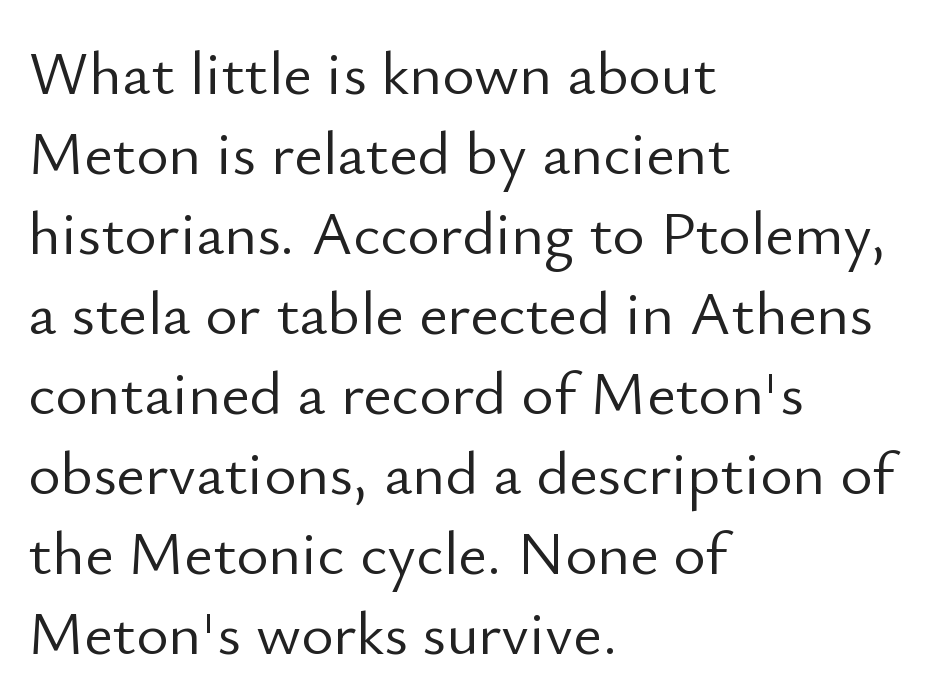
The image shows 62 px light sans-serif type, upright; set left-aligned, normal line spacing (1.29x), normal letter spacing, not underlined; low stroke contrast and a small x-height.
